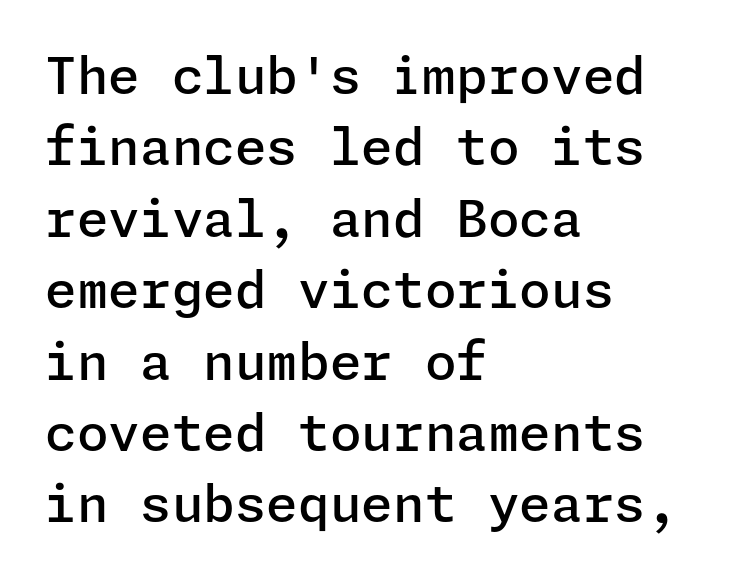
The image shows 51 px semibold sans-serif type, upright; set left-aligned, normal line spacing (1.4x), normal letter spacing, not underlined; low stroke contrast and a medium x-height.
